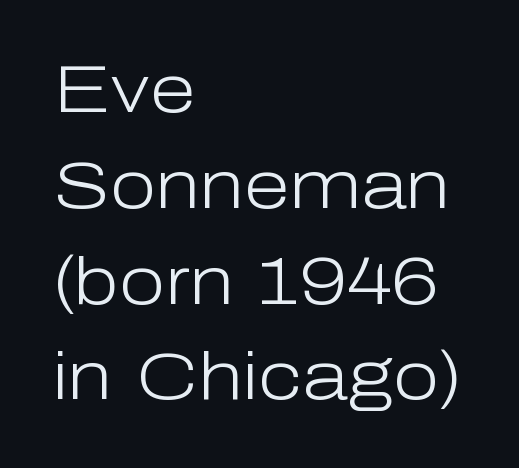
Q: Is the text bold? A: No.
Q: Is the text italic (slanted)? A: No, it is upright.
Q: Is the typeface a serif or a sans-serif typeface? A: Sans-serif.
Q: Is the text underlined? A: No.
Q: How is the paragraph aligned? A: Left-aligned.
Q: Is the spacing between letters normal or unusually wide? A: Normal.
Q: Is the spacing between lines tight, normal or loose? A: Normal.
Q: Width (condensed, normal, or wide)? A: Normal.
Q: Stroke contrast? A: Low.
Q: x-height? A: Medium.
Q: Monospaced? A: No.
